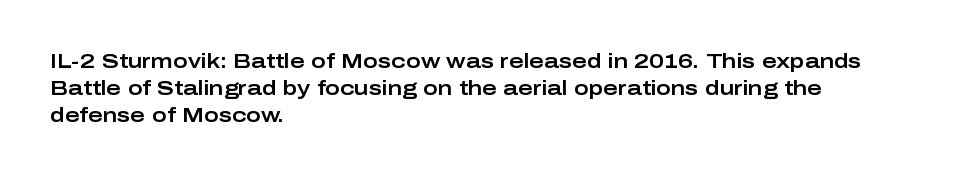
Q: Is the text italic (slanted)? A: No, it is upright.
Q: Is the text underlined? A: No.
Q: How is the paragraph aligned? A: Left-aligned.
Q: Is the spacing between letters normal or unusually wide? A: Normal.
Q: Is the spacing between lines tight, normal or loose? A: Normal.
